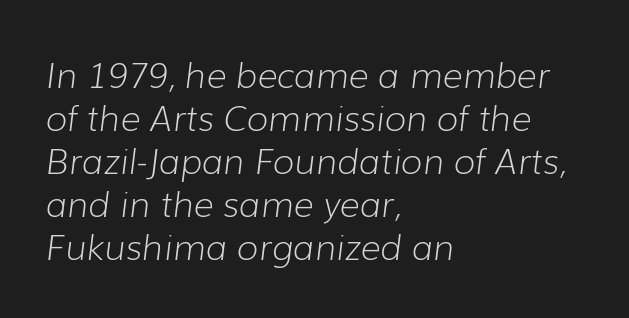
This sample uses an oblique cut, with every glyph tilted off the vertical. Each stroke keeps to a modest, everyday thickness or less. The area under the type is left untouched. Spacing verdict: proportional, widths tailored to each character.
